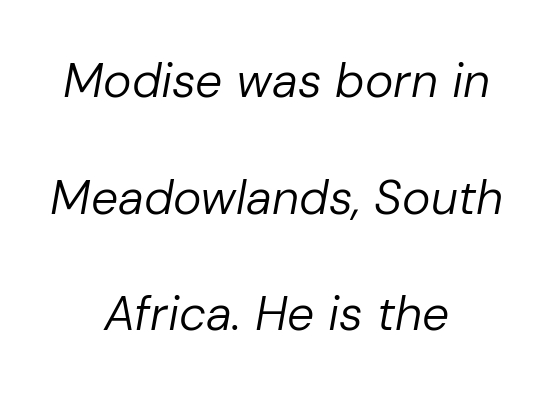
Q: Is the text bold? A: No.
Q: Is the text italic (slanted)? A: Yes, it leans right by about 10 degrees.
Q: Is the text underlined? A: No.
Q: How is the paragraph aligned? A: Centered.
Q: Is the spacing between letters normal or unusually wide? A: Normal.
Q: Is the spacing between lines tight, normal or loose? A: Loose.
Q: Width (condensed, normal, or wide)? A: Normal.
Q: Stroke contrast? A: Low.
Q: x-height? A: Medium.
Q: Monospaced? A: No.
